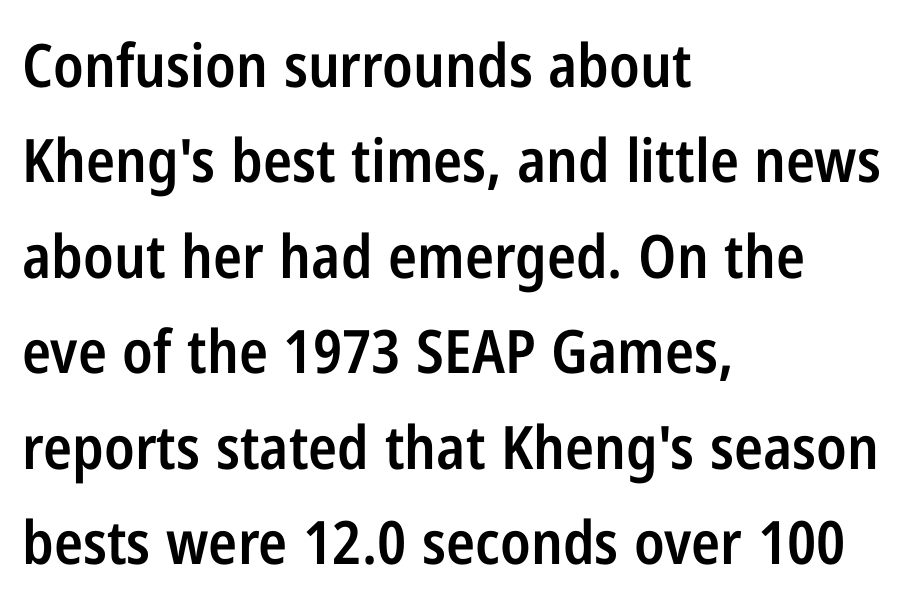
{"serif": "no", "italic": "no", "bold": "semi", "weight": "semibold", "width": "condensed", "stroke_contrast": "low", "x_height": "medium", "monospaced": "no", "underline": "no", "align": "left", "line_spacing": "normal", "line_spacing_ratio": 1.59, "letter_spacing": "normal", "letter_spacing_em": 0.0, "glyph_px": 60}
